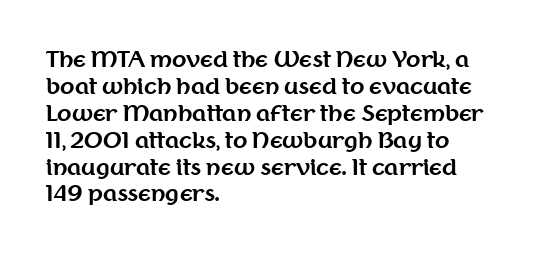
Q: Is the text bold? A: Yes.
Q: Is the text italic (slanted)? A: No, it is upright.
Q: Is the text underlined? A: No.
Q: How is the paragraph aligned? A: Left-aligned.
Q: Is the spacing between letters normal or unusually wide? A: Normal.
Q: Is the spacing between lines tight, normal or loose? A: Normal.
